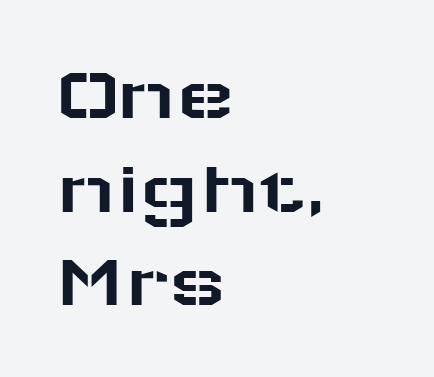
The image shows 78 px wide sans-serif type, upright; set left-aligned, line spacing 1.2x, normal letter spacing, not underlined; low stroke contrast and a medium x-height.
